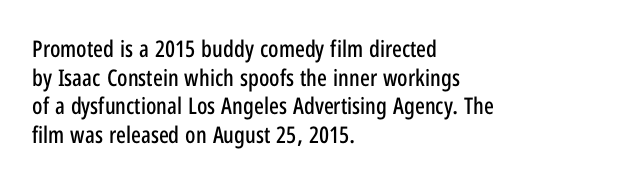
Each line starts at the same left margin while the right side varies. This sample uses plain, unmodified letter spacing. Only glyphs here, with clear space below each row. The letters stand upright; this is a roman face.
